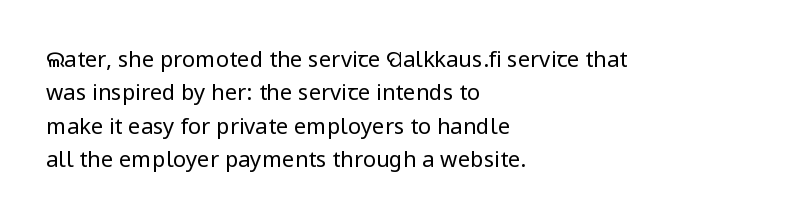
Q: Is the text bold? A: No.
Q: Is the text italic (slanted)? A: No, it is upright.
Q: Is the text underlined? A: No.
Q: How is the paragraph aligned? A: Left-aligned.
Q: Is the spacing between letters normal or unusually wide? A: Normal.
Q: Is the spacing between lines tight, normal or loose? A: Normal.
